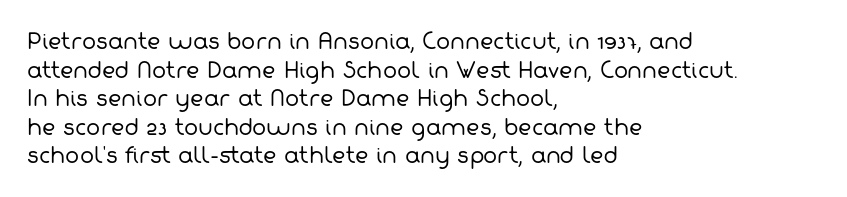
The image shows 21 px text type; set left-aligned, normal line spacing (1.36x), normal letter spacing, not underlined.
